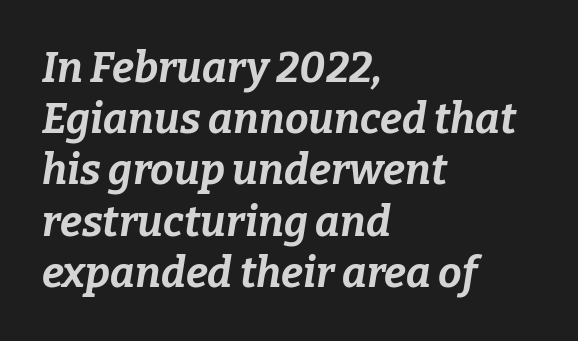
The image shows 42 px bold type, italic (leaning right); set left-aligned, line spacing 1.22x, normal letter spacing, not underlined; low stroke contrast and a medium x-height.
